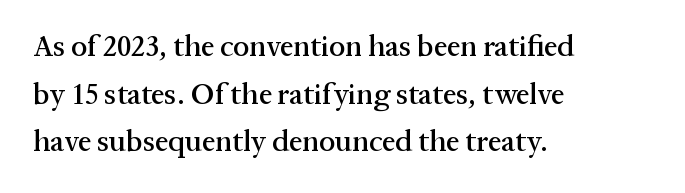
Q: Is the text italic (slanted)? A: No, it is upright.
Q: Is the typeface a serif or a sans-serif typeface? A: Serif.
Q: Is the text underlined? A: No.
Q: How is the paragraph aligned? A: Left-aligned.
Q: Is the spacing between letters normal or unusually wide? A: Normal.
Q: Is the spacing between lines tight, normal or loose? A: Normal.
Q: Width (condensed, normal, or wide)? A: Normal.
Q: Stroke contrast? A: Medium.
Q: x-height? A: Medium.
Q: Monospaced? A: No.
